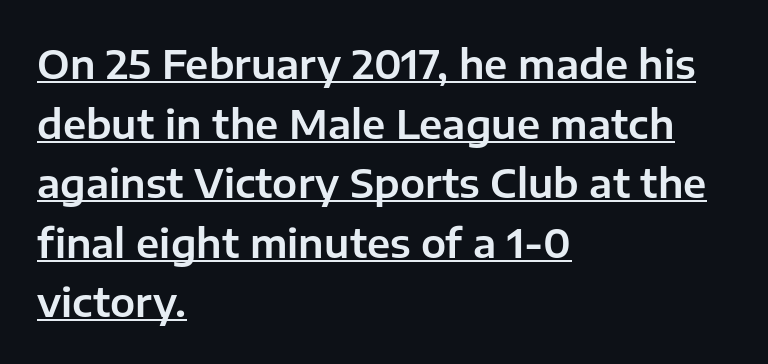
{"serif": "no", "italic": "no", "width": "normal", "stroke_contrast": "low", "x_height": "medium", "monospaced": "no", "underline": "yes", "align": "left", "line_spacing": "normal", "line_spacing_ratio": 1.49, "letter_spacing": "normal", "letter_spacing_em": 0.0, "glyph_px": 40}
